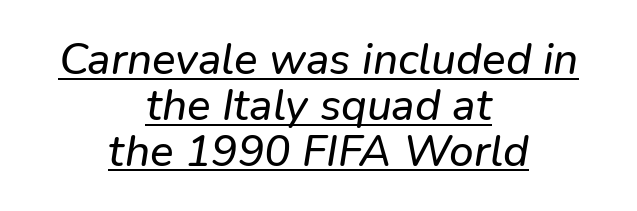
Q: Is the text italic (slanted)? A: Yes, it leans right by about 9 degrees.
Q: Is the text underlined? A: Yes.
Q: How is the paragraph aligned? A: Centered.
Q: Is the spacing between letters normal or unusually wide? A: Normal.
Q: Is the spacing between lines tight, normal or loose? A: Tight.
Q: Width (condensed, normal, or wide)? A: Normal.
Q: Stroke contrast? A: Low.
Q: x-height? A: Medium.
Q: Monospaced? A: No.
